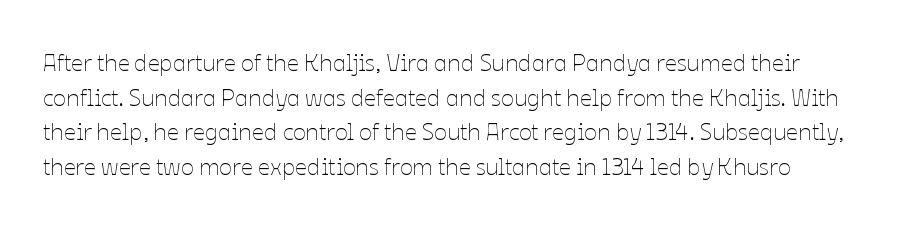
Q: Is the text bold? A: No.
Q: Is the text italic (slanted)? A: No, it is upright.
Q: Is the text underlined? A: No.
Q: How is the paragraph aligned? A: Left-aligned.
Q: Is the spacing between letters normal or unusually wide? A: Normal.
Q: Is the spacing between lines tight, normal or loose? A: Normal.
